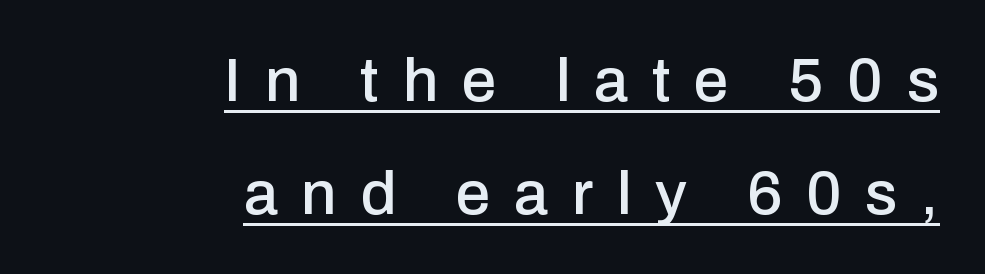
Q: Is the text italic (slanted)? A: No, it is upright.
Q: Is the typeface a serif or a sans-serif typeface? A: Sans-serif.
Q: Is the text underlined? A: Yes.
Q: How is the paragraph aligned? A: Right-aligned.
Q: Is the spacing between letters normal or unusually wide? A: Unusually wide.
Q: Width (condensed, normal, or wide)? A: Normal.
Q: Stroke contrast? A: Low.
Q: x-height? A: Medium.
Q: Monospaced? A: No.
